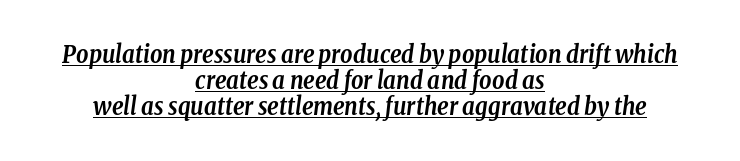
Q: Is the text bold? A: Yes.
Q: Is the text italic (slanted)? A: Yes, it leans right by about 8 degrees.
Q: Is the text underlined? A: Yes.
Q: How is the paragraph aligned? A: Centered.
Q: Is the spacing between letters normal or unusually wide? A: Normal.
Q: Is the spacing between lines tight, normal or loose? A: Tight.
